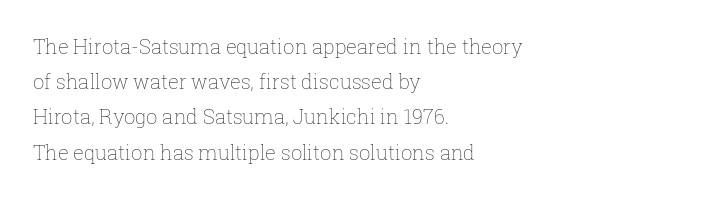
{"italic": "no", "bold": "no", "underline": "no", "align": "left", "line_spacing_ratio": 1.76, "letter_spacing": "normal", "letter_spacing_em": 0.0, "glyph_px": 20}
